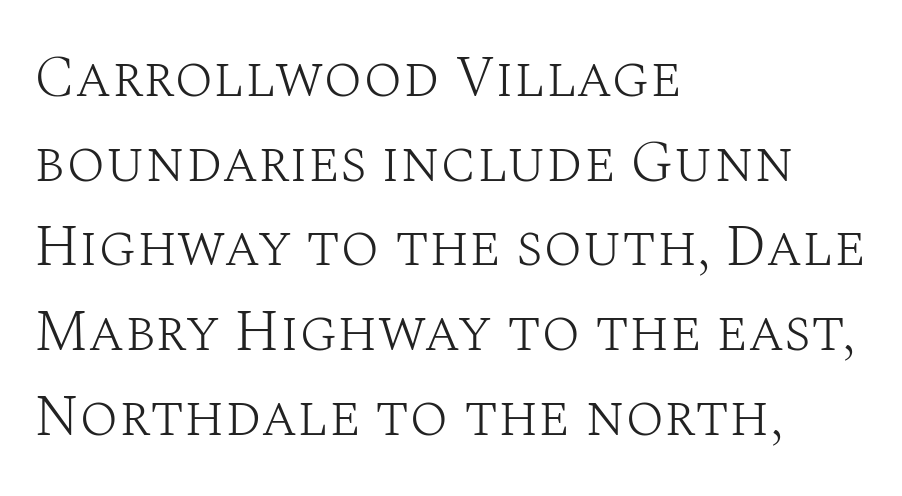
Q: Is the text bold? A: No.
Q: Is the text italic (slanted)? A: No, it is upright.
Q: Is the typeface a serif or a sans-serif typeface? A: Serif.
Q: Is the text underlined? A: No.
Q: How is the paragraph aligned? A: Left-aligned.
Q: Is the spacing between letters normal or unusually wide? A: Normal.
Q: Is the spacing between lines tight, normal or loose? A: Normal.
Q: Width (condensed, normal, or wide)? A: Normal.
Q: Stroke contrast? A: Medium.
Q: x-height? A: Large.
Q: Monospaced? A: No.
